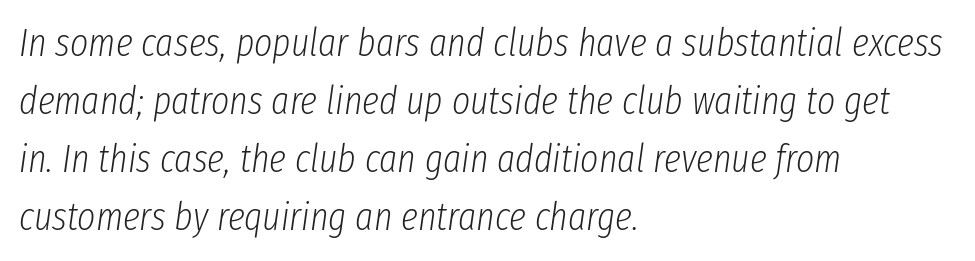
The image shows 39 px light, condensed type, italic (leaning right); set left-aligned, normal line spacing (1.49x), normal letter spacing, not underlined; low stroke contrast and a medium x-height.
